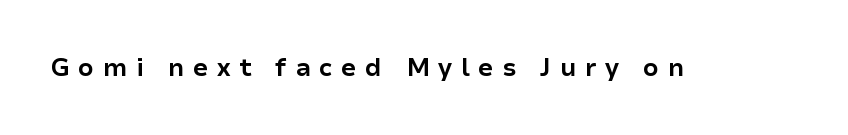
Q: Is the text bold? A: Yes.
Q: Is the text italic (slanted)? A: No, it is upright.
Q: Is the text underlined? A: No.
Q: Is the spacing between letters normal or unusually wide? A: Unusually wide.
